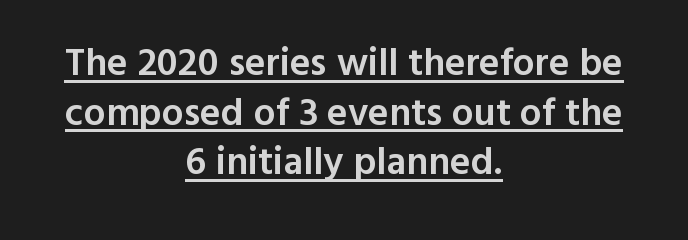
Q: Is the text bold? A: Semi-bold.
Q: Is the text italic (slanted)? A: No, it is upright.
Q: Is the typeface a serif or a sans-serif typeface? A: Sans-serif.
Q: Is the text underlined? A: Yes.
Q: How is the paragraph aligned? A: Centered.
Q: Is the spacing between letters normal or unusually wide? A: Normal.
Q: Is the spacing between lines tight, normal or loose? A: Normal.
Q: Width (condensed, normal, or wide)? A: Normal.
Q: x-height? A: Medium.
Q: Monospaced? A: No.
